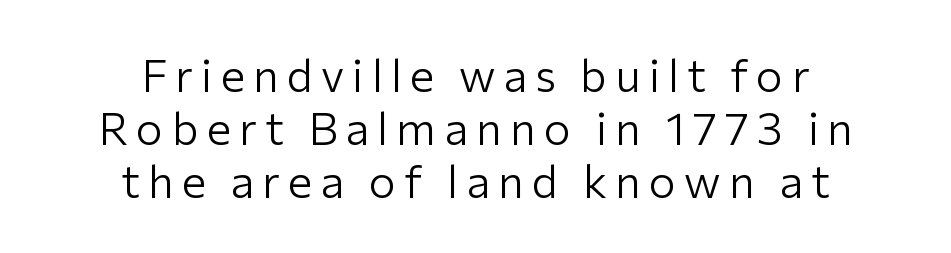
Is this a heavy cut? Hardly; it is regular or lighter. The line-height multiplier appears low, near solid setting. The face used here is proportionally spaced, like ordinary book or web type. Glance below the letters and you will spot only blank space. The lines are quadded center. Does the type have serifs? No, each stem ends abruptly.
